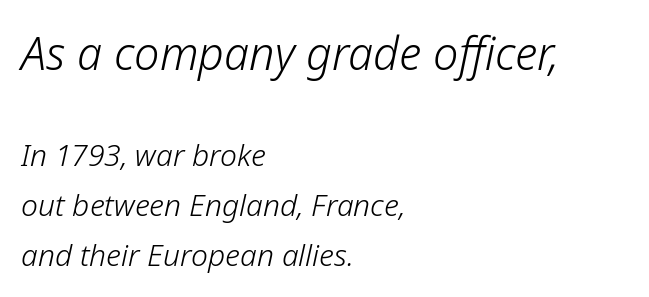
{"italic": "yes", "lean": "right", "slant_degrees": 12, "bold": "no", "weight": "light", "width": "normal", "stroke_contrast": "low", "x_height": "medium", "monospaced": "no", "underline": "no", "align": "left", "line_spacing": "normal", "line_spacing_ratio": 1.68, "letter_spacing": "normal", "letter_spacing_em": 0.0, "larger_block": "first", "size_ratio": 1.5, "glyph_px": 45}
